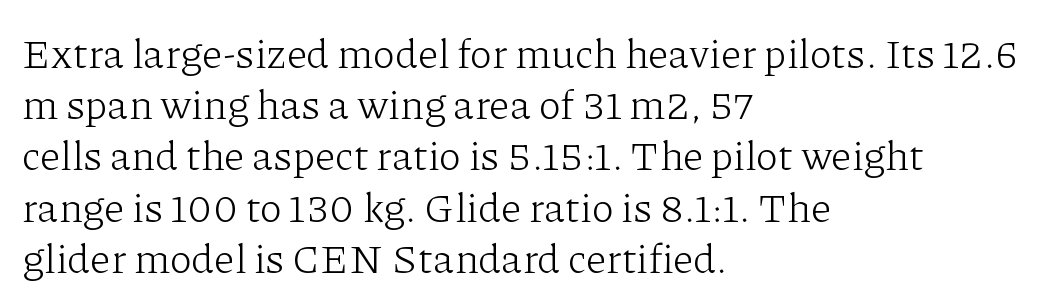
{"serif": "yes", "italic": "no", "bold": "no", "weight": "light", "width": "normal", "stroke_contrast": "low", "x_height": "medium", "monospaced": "no", "underline": "no", "align": "left", "line_spacing": "normal", "line_spacing_ratio": 1.25, "letter_spacing": "normal", "letter_spacing_em": 0.0, "glyph_px": 41}
